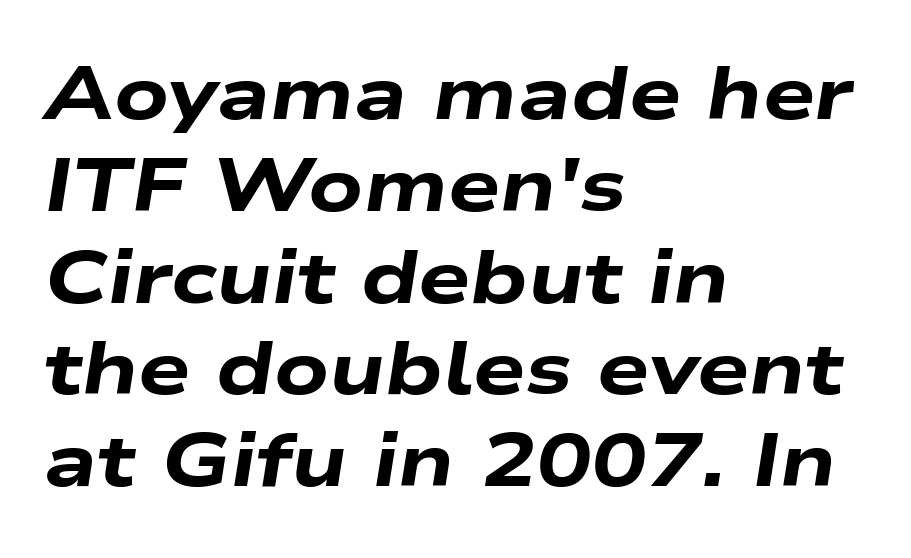
The image shows 74 px heavy, wide type, italic (leaning right); set left-aligned, line spacing 1.24x, normal letter spacing, not underlined; low stroke contrast and a medium x-height.
